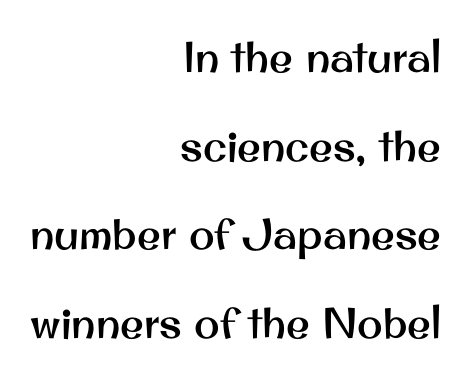
The image shows 43 px sans-serif type, upright; set right-aligned, loose line spacing (2.06x), normal letter spacing, not underlined; medium stroke contrast and a small x-height.
